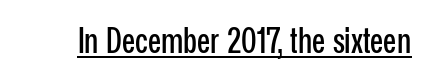
The image shows 35 px condensed sans-serif type, upright; set normal letter spacing, underlined; low stroke contrast and a medium x-height.
